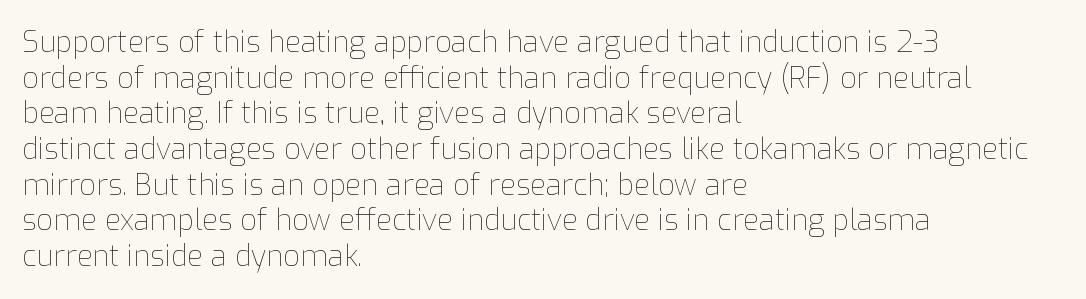
{"italic": "no", "bold": "no", "weight": "thin", "width": "normal", "stroke_contrast": "low", "x_height": "medium", "monospaced": "no", "underline": "no", "align": "left", "line_spacing_ratio": 1.23, "letter_spacing": "normal", "letter_spacing_em": 0.0, "glyph_px": 29}
